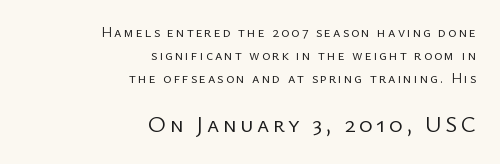
Q: Is the text bold? A: No.
Q: Is the text italic (slanted)? A: No, it is upright.
Q: Is the text underlined? A: No.
Q: How is the paragraph aligned? A: Right-aligned.
Q: Is the spacing between lines tight, normal or loose? A: Normal.
Q: Which block of text is set in a larger size, the first (top) or the second (bottom)? A: The second (bottom) one.
